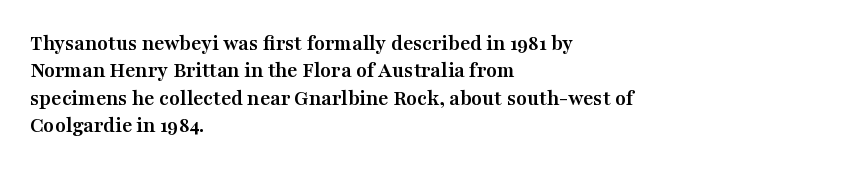
Q: Is the text bold? A: Yes.
Q: Is the text italic (slanted)? A: No, it is upright.
Q: Is the text underlined? A: No.
Q: How is the paragraph aligned? A: Left-aligned.
Q: Is the spacing between letters normal or unusually wide? A: Normal.
Q: Is the spacing between lines tight, normal or loose? A: Normal.
